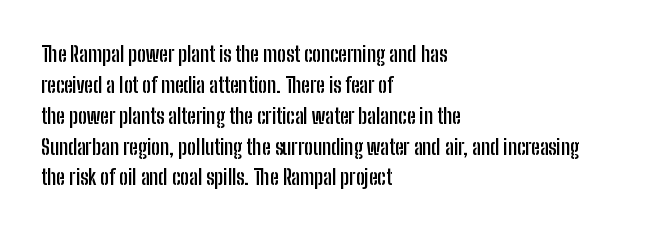
Posture: vertical. A classic flush-left, rag-right setting is used for this passage. Horizontal bands of white between lines are of average thickness. Each word holds together tightly as a unit, with standard inter-letter gaps. The font is running at its bold setting.
